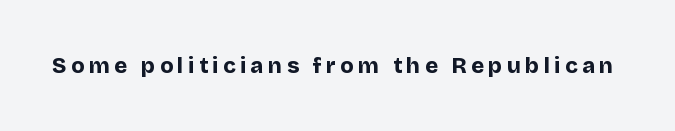
{"italic": "no", "bold": "yes", "underline": "no", "letter_spacing": "wide", "letter_spacing_em": 0.2, "glyph_px": 22}
